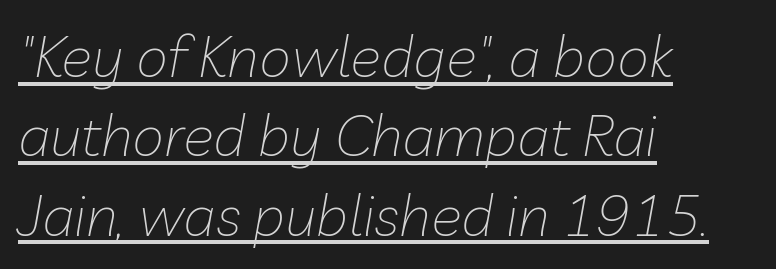
The image shows 58 px thin type, italic (leaning right); set left-aligned, normal line spacing (1.37x), normal letter spacing, underlined; low stroke contrast and a medium x-height.
